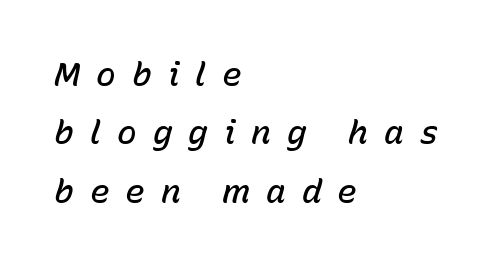
Someone cranked the tracking dial way up on this one. The lettering tilts uniformly, giving the passage an italic look. This sample has the flowing, uneven cadence of proportional lettering. On the weight axis this lands at semibold, roughly 600. Honestly, there is no underline to notice here at all.
